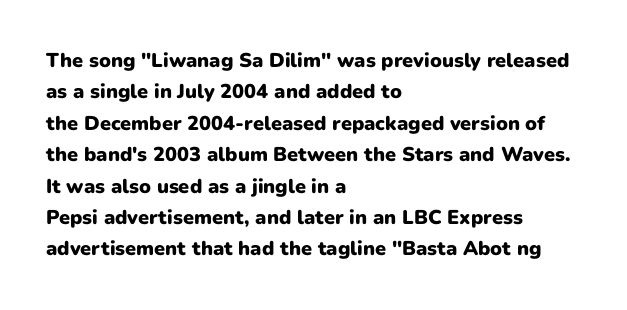
The image shows 20 px bold type, upright; set left-aligned, normal line spacing (1.57x), normal letter spacing, not underlined.
